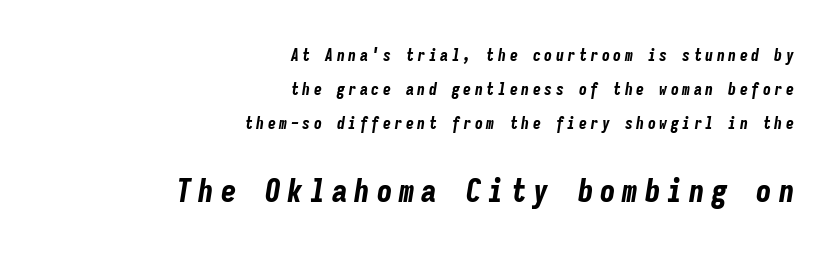
Is this a fixed-width face? Yes — each glyph sits in an identical cell. The rendering enlarges the type as you move from the upper chunk to the lower. The whole block is typeset with a tilt. You could only call the tracking loose — the letters float apart. A clean baseline with only descenders dipping below it. Reading down the block, your eye finds every line finishing at a fixed right position.
